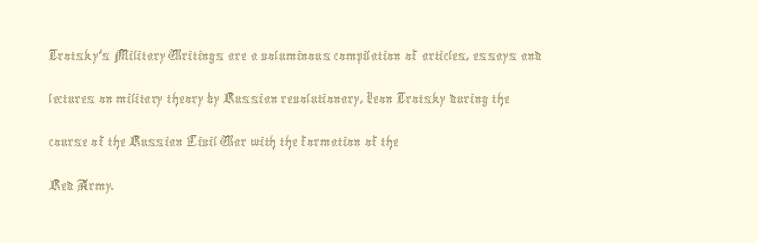
The image shows 33 px thin, condensed type, upright; set left-aligned, normal line spacing (1.31x), normal letter spacing, not underlined; a medium x-height.
